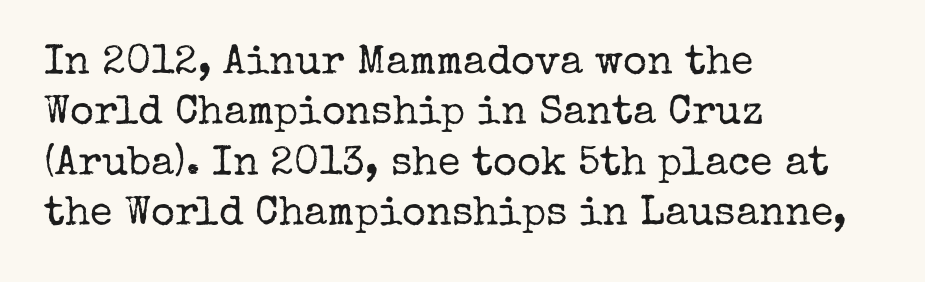
{"serif": "yes", "italic": "no", "bold": "no", "weight": "regular", "width": "normal", "stroke_contrast": "low", "x_height": "medium", "monospaced": "no", "underline": "no", "align": "left", "line_spacing_ratio": 1.23, "letter_spacing": "normal", "letter_spacing_em": 0.0, "glyph_px": 41}
